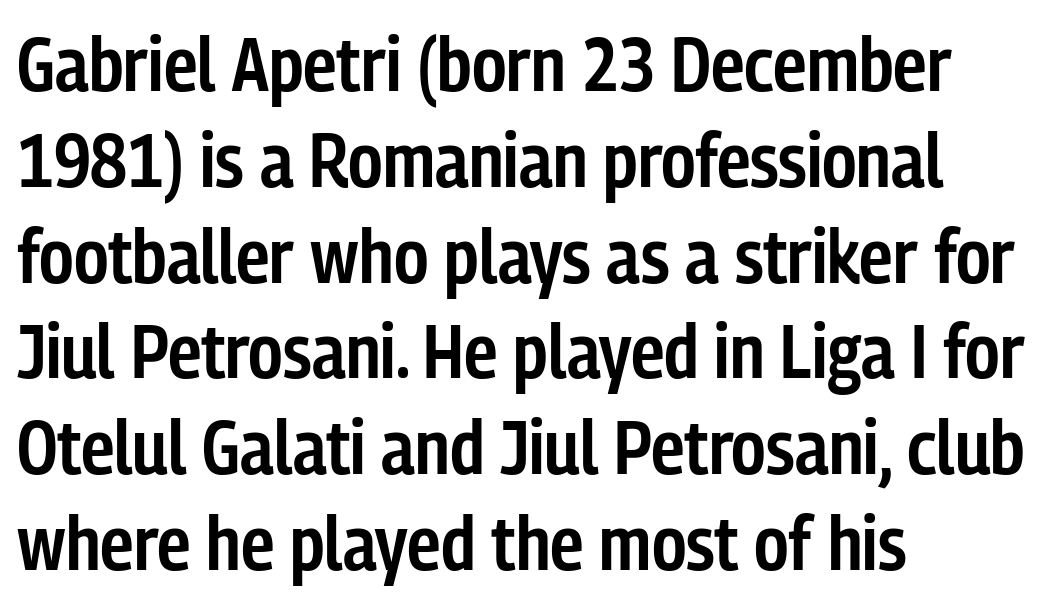
Q: Is the text bold? A: Semi-bold.
Q: Is the text italic (slanted)? A: No, it is upright.
Q: Is the typeface a serif or a sans-serif typeface? A: Sans-serif.
Q: Is the text underlined? A: No.
Q: How is the paragraph aligned? A: Left-aligned.
Q: Is the spacing between letters normal or unusually wide? A: Normal.
Q: Is the spacing between lines tight, normal or loose? A: Normal.
Q: Width (condensed, normal, or wide)? A: Condensed.
Q: Stroke contrast? A: Low.
Q: x-height? A: Medium.
Q: Monospaced? A: No.
